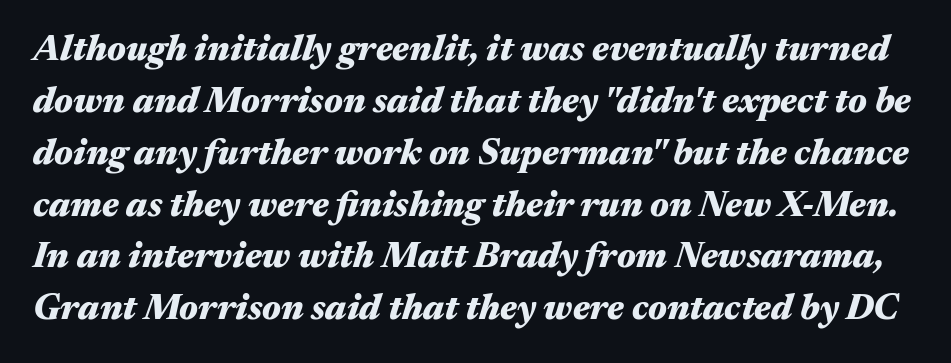
The image shows 36 px heavy, wide type, italic (leaning right); set normal line spacing (1.44x), normal letter spacing, not underlined; medium stroke contrast and a medium x-height.
